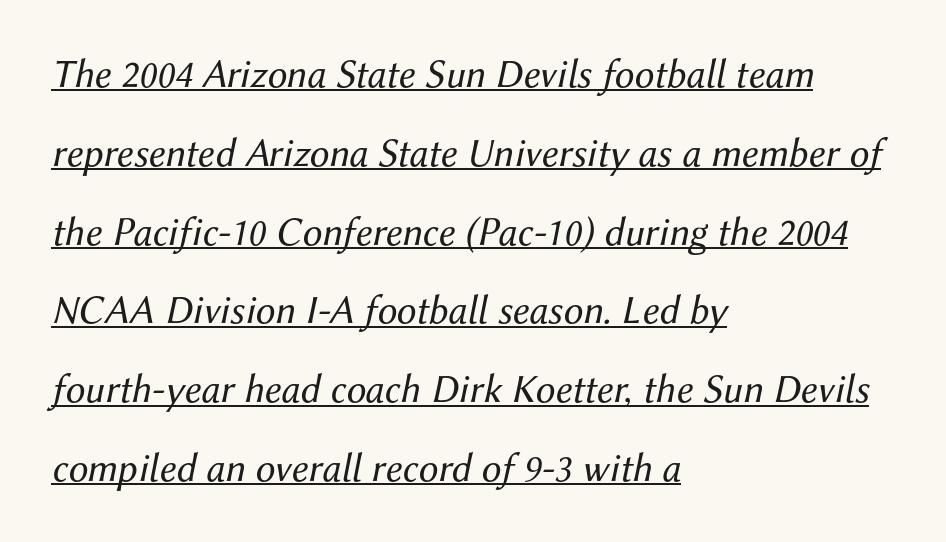
The image shows 40 px regular-weight type, italic (leaning right); set left-aligned, loose line spacing (1.97x), normal letter spacing, underlined; medium stroke contrast and a medium x-height.
